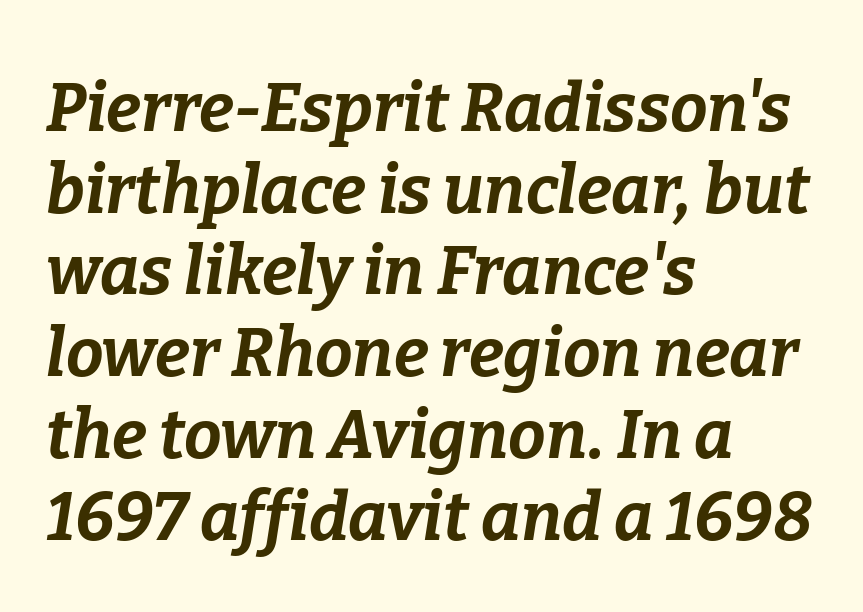
{"italic": "yes", "lean": "right", "slant_degrees": 9, "bold": "yes", "weight": "bold", "width": "normal", "stroke_contrast": "low", "x_height": "medium", "monospaced": "no", "underline": "no", "align": "left", "line_spacing_ratio": 1.22, "letter_spacing": "normal", "letter_spacing_em": 0.0, "glyph_px": 67}
